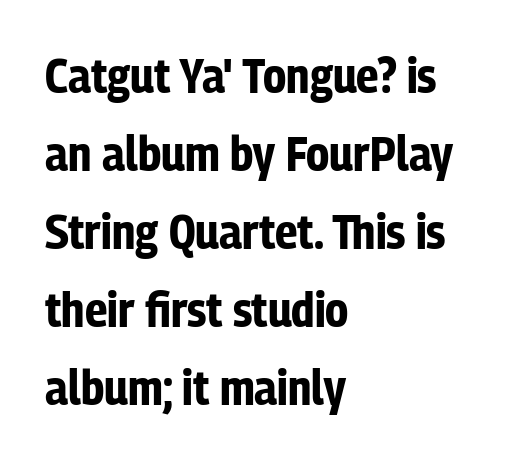
The image shows 49 px bold, condensed sans-serif type, upright; set left-aligned, normal line spacing (1.59x), normal letter spacing, not underlined; low stroke contrast and a medium x-height.
